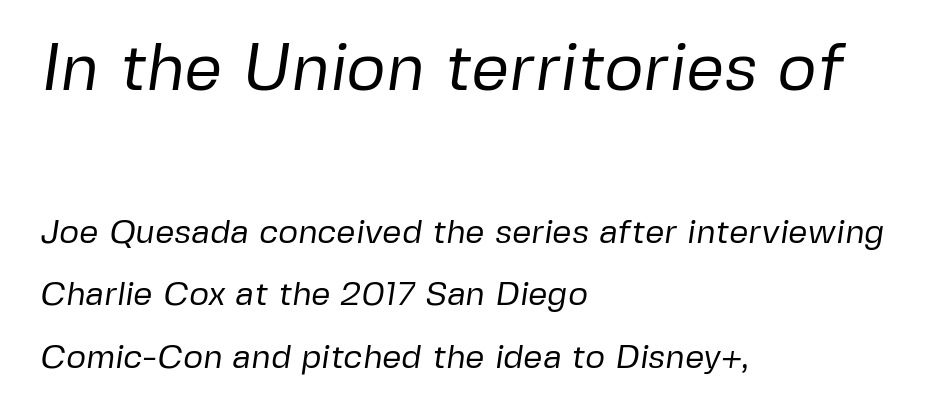
Spacing between characters is what you'd get straight out of the box. Type without underlining. Type size steps down from the first block to the second. Looks like regular typesetting: each glyph gets only the width it needs. Examine the stroke ends and you'll find no serifs.
